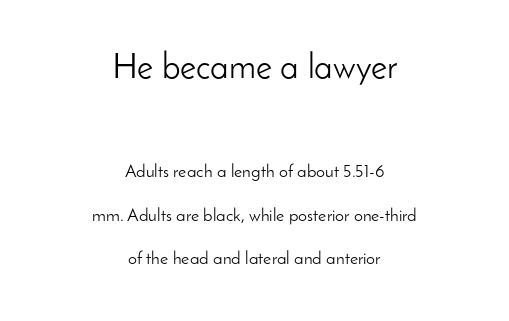
Q: Is the text bold? A: No.
Q: Is the text italic (slanted)? A: No, it is upright.
Q: Is the typeface a serif or a sans-serif typeface? A: Sans-serif.
Q: Is the text underlined? A: No.
Q: How is the paragraph aligned? A: Centered.
Q: Is the spacing between letters normal or unusually wide? A: Normal.
Q: Is the spacing between lines tight, normal or loose? A: Loose.
Q: Which block of text is set in a larger size, the first (top) or the second (bottom)? A: The first (top) one.
Q: Width (condensed, normal, or wide)? A: Normal.
Q: Stroke contrast? A: Low.
Q: x-height? A: Small.
Q: Monospaced? A: No.
